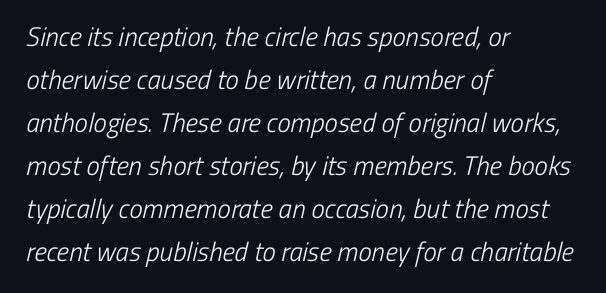
Q: Is the text bold? A: No.
Q: Is the text underlined? A: No.
Q: How is the paragraph aligned? A: Left-aligned.
Q: Is the spacing between letters normal or unusually wide? A: Normal.
Q: Is the spacing between lines tight, normal or loose? A: Normal.
